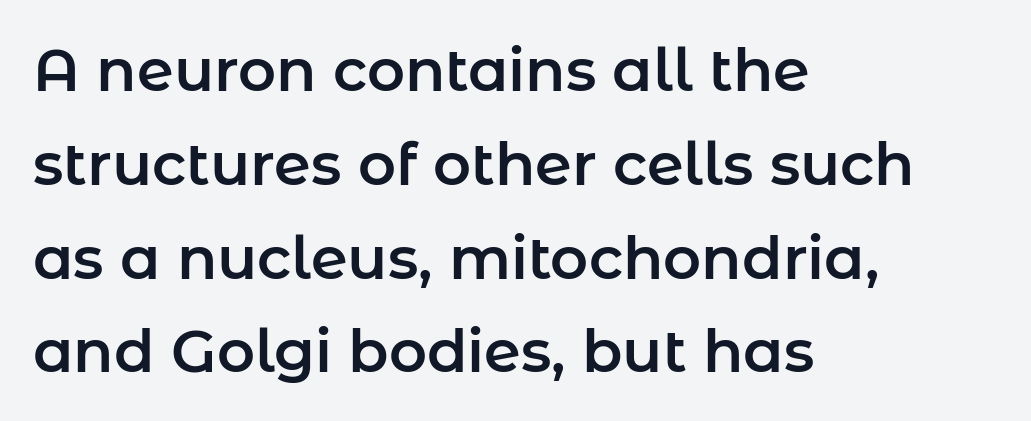
{"serif": "no", "italic": "no", "width": "normal", "stroke_contrast": "low", "x_height": "medium", "monospaced": "no", "underline": "no", "align": "left", "line_spacing": "normal", "line_spacing_ratio": 1.59, "letter_spacing": "normal", "letter_spacing_em": 0.0, "glyph_px": 59}
